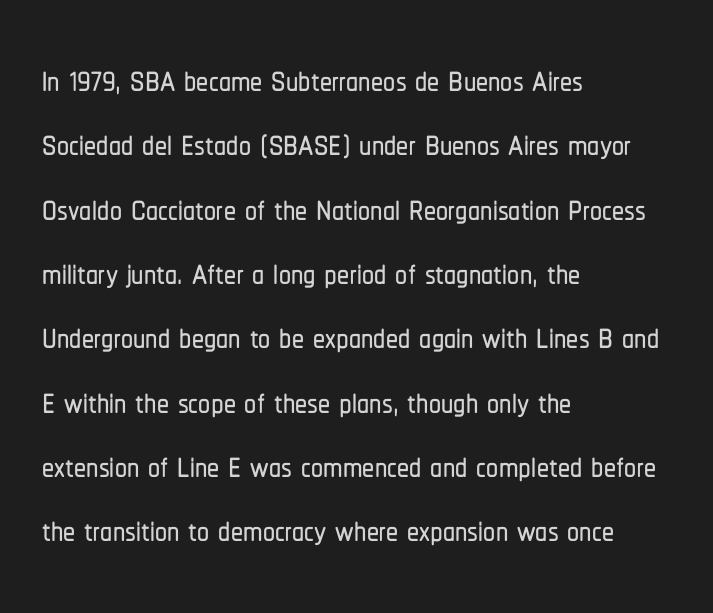
{"serif": "no", "italic": "no", "width": "condensed", "stroke_contrast": "low", "x_height": "medium", "monospaced": "no", "underline": "no", "align": "left", "line_spacing": "normal", "line_spacing_ratio": 1.34, "letter_spacing": "normal", "letter_spacing_em": 0.0, "glyph_px": 48}
